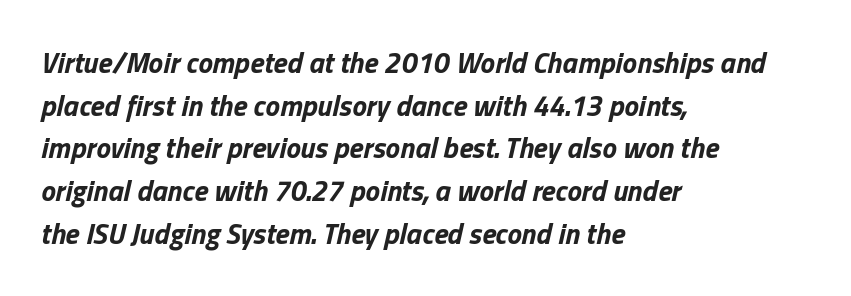
The image shows 29 px bold type, italic (leaning right); set left-aligned, normal line spacing (1.47x), normal letter spacing, not underlined; low stroke contrast and a medium x-height.
